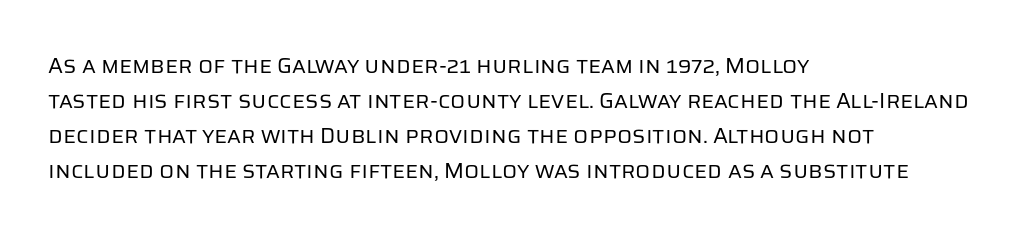
Q: Is the text bold? A: No.
Q: Is the text italic (slanted)? A: No, it is upright.
Q: Is the text underlined? A: No.
Q: How is the paragraph aligned? A: Left-aligned.
Q: Is the spacing between letters normal or unusually wide? A: Normal.
Q: Is the spacing between lines tight, normal or loose? A: Normal.
